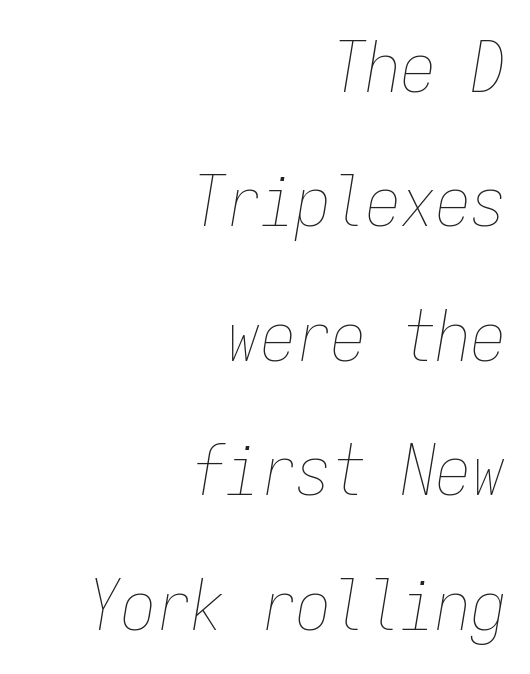
Counters stay open thanks to moderate or lighter strokes. This rendering leaves character spacing at its baseline value. The text block is weighted toward the right margin, trailing off unevenly leftward. Think of a typewriter: that constant character pitch is what you see here. Every character sits at an angle, as italics do.
